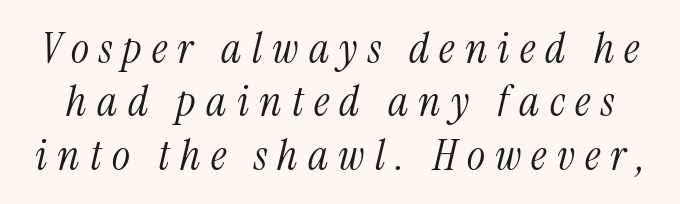
{"serif": "yes", "italic": "yes", "lean": "right", "slant_degrees": 13, "bold": "no", "weight": "light", "width": "condensed", "stroke_contrast": "medium", "x_height": "medium", "monospaced": "no", "underline": "no", "line_spacing_ratio": 1.24, "letter_spacing": "wide", "letter_spacing_em": 0.24, "glyph_px": 43}
